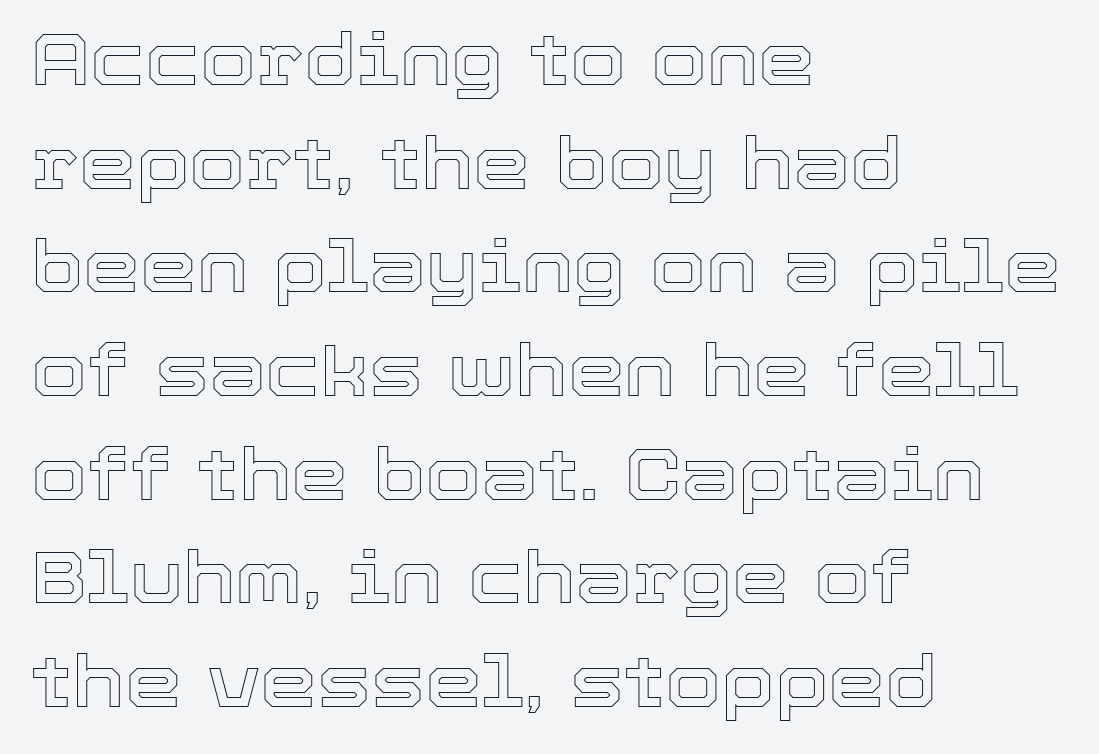
{"italic": "no", "width": "normal", "x_height": "medium", "monospaced": "no", "underline": "no", "align": "left", "line_spacing": "normal", "line_spacing_ratio": 1.44, "letter_spacing": "normal", "letter_spacing_em": 0.0, "glyph_px": 72}
